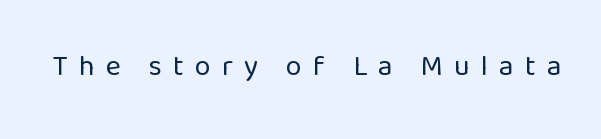
Q: Is the text bold? A: No.
Q: Is the text italic (slanted)? A: No, it is upright.
Q: Is the typeface a serif or a sans-serif typeface? A: Sans-serif.
Q: Is the text underlined? A: No.
Q: Is the spacing between letters normal or unusually wide? A: Unusually wide.
Q: Width (condensed, normal, or wide)? A: Normal.
Q: Stroke contrast? A: Low.
Q: x-height? A: Medium.
Q: Monospaced? A: No.
